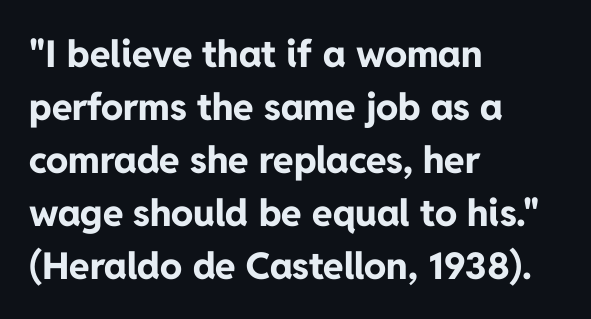
Is there much room between lines? A standard amount, neither cramped nor airy. Just letters on the line, the space beneath them empty. Check where the strokes stop: nothing finishes them off — pure sans. The typesetting leans heavy: a genuine bold. Every character sits straight up, as roman type does.
